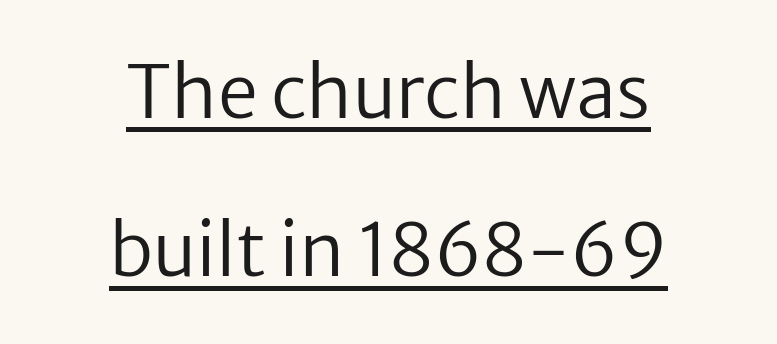
Q: Is the text bold? A: No.
Q: Is the text italic (slanted)? A: No, it is upright.
Q: Is the typeface a serif or a sans-serif typeface? A: Sans-serif.
Q: Is the text underlined? A: Yes.
Q: How is the paragraph aligned? A: Centered.
Q: Is the spacing between letters normal or unusually wide? A: Normal.
Q: Is the spacing between lines tight, normal or loose? A: Loose.
Q: Width (condensed, normal, or wide)? A: Normal.
Q: Stroke contrast? A: Low.
Q: x-height? A: Medium.
Q: Monospaced? A: No.
